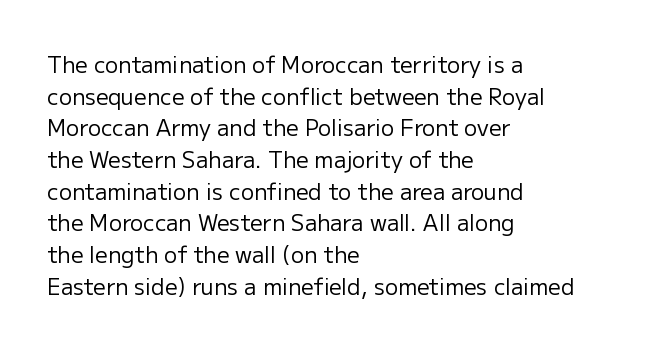
Ordinary non-slanted type is in use. Whoever set this chose a conventional vertical rhythm. Nothing unusual about the tracking: characters are spaced as the font intends. Every row of glyphs begins at an identical x-position on the left.
